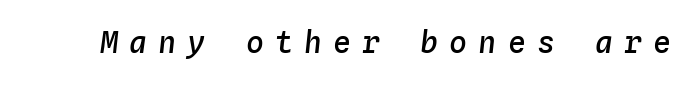
{"italic": "yes", "lean": "right", "slant_degrees": 4, "bold": "semi", "weight": "semibold", "width": "normal", "stroke_contrast": "low", "x_height": "medium", "monospaced": "yes", "underline": "no", "letter_spacing": "wide", "letter_spacing_em": 0.37, "glyph_px": 30}
